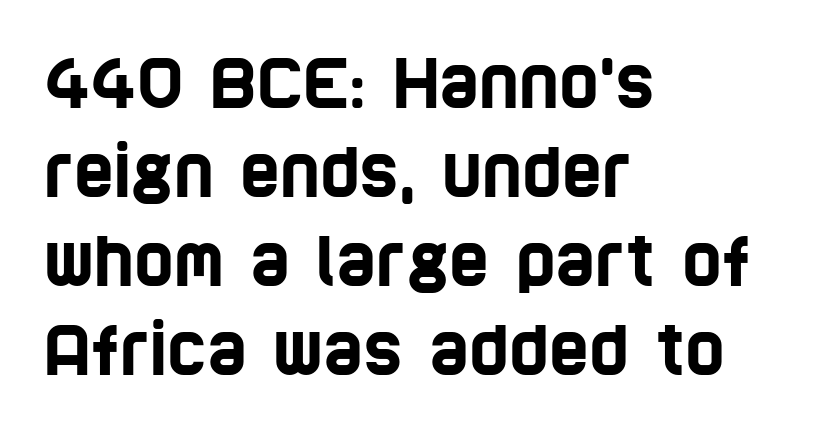
{"serif": "no", "width": "condensed", "stroke_contrast": "low", "x_height": "large", "monospaced": "no", "underline": "no", "align": "left", "line_spacing": "normal", "line_spacing_ratio": 1.31, "letter_spacing": "normal", "letter_spacing_em": 0.0, "glyph_px": 68}
